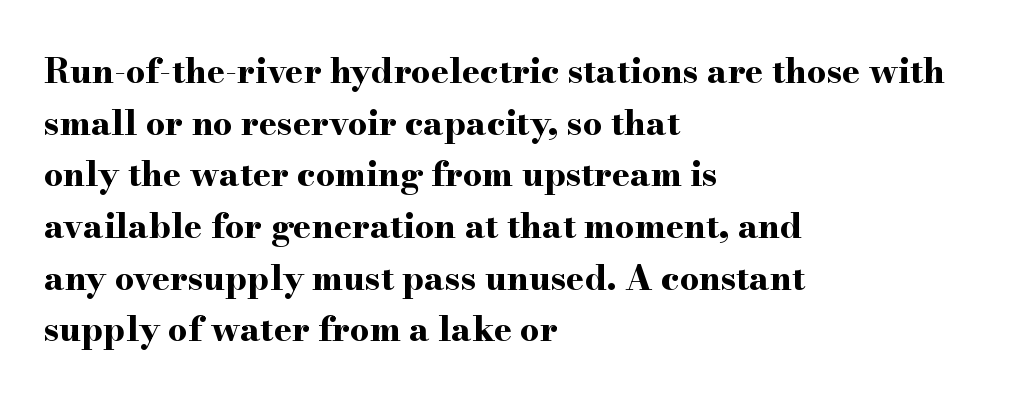
Q: Is the text bold? A: Yes.
Q: Is the text italic (slanted)? A: No, it is upright.
Q: Is the typeface a serif or a sans-serif typeface? A: Serif.
Q: Is the text underlined? A: No.
Q: How is the paragraph aligned? A: Left-aligned.
Q: Is the spacing between letters normal or unusually wide? A: Normal.
Q: Is the spacing between lines tight, normal or loose? A: Normal.
Q: Width (condensed, normal, or wide)? A: Wide.
Q: Stroke contrast? A: High.
Q: x-height? A: Small.
Q: Monospaced? A: No.
